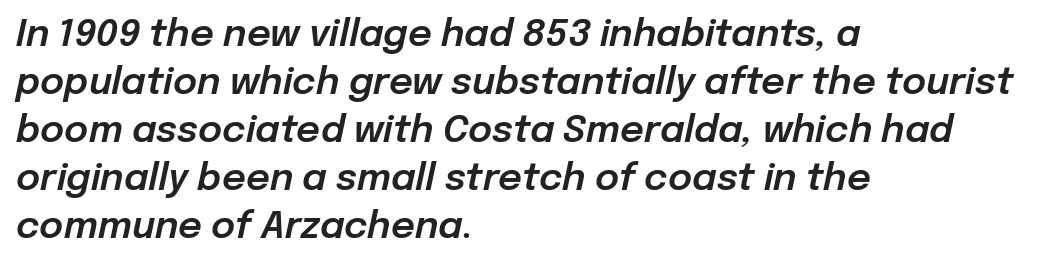
Q: Is the text italic (slanted)? A: Yes, it leans right by about 12 degrees.
Q: Is the text underlined? A: No.
Q: How is the paragraph aligned? A: Left-aligned.
Q: Is the spacing between letters normal or unusually wide? A: Normal.
Q: Is the spacing between lines tight, normal or loose? A: Normal.
Q: Width (condensed, normal, or wide)? A: Normal.
Q: Stroke contrast? A: Low.
Q: x-height? A: Medium.
Q: Monospaced? A: No.
